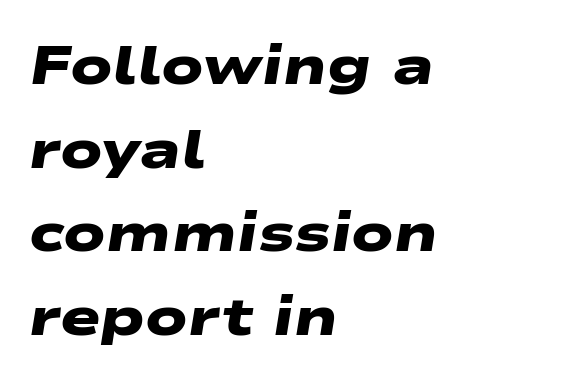
The rows are spaced the way most documents space them. Line beginnings align vertically; line endings do not. No extra tracking has been applied to these lines. Nope, no serifs anywhere on these letters. Varying glyph widths throughout — classic text-font behaviour.
